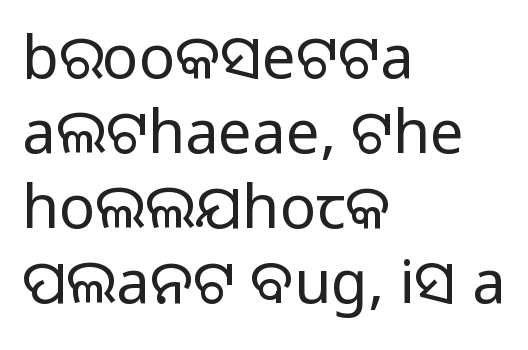
The image shows 60 px regular-weight sans-serif type, upright; set left-aligned, normal line spacing (1.25x), normal letter spacing, not underlined; low stroke contrast and a medium x-height.
